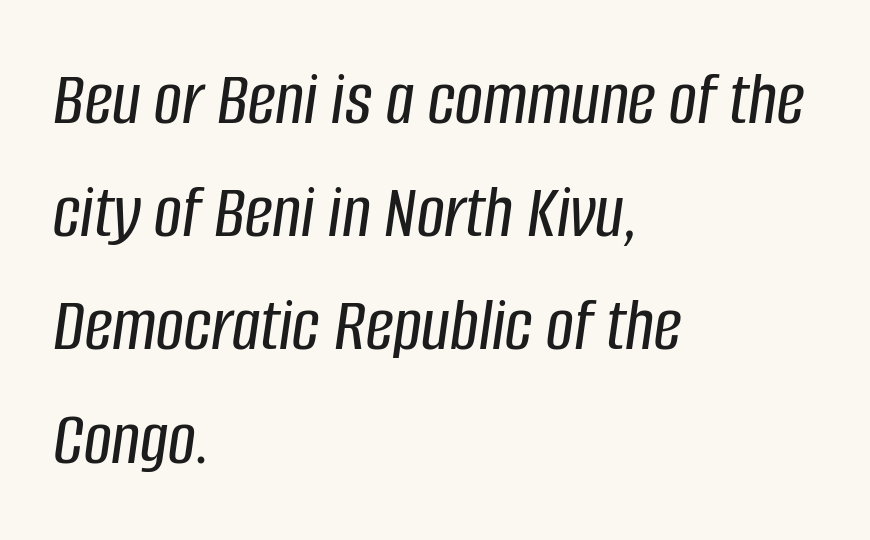
Q: Is the text italic (slanted)? A: Yes, it leans right by about 8 degrees.
Q: Is the text underlined? A: No.
Q: How is the paragraph aligned? A: Left-aligned.
Q: Is the spacing between letters normal or unusually wide? A: Normal.
Q: Is the spacing between lines tight, normal or loose? A: Normal.
Q: Width (condensed, normal, or wide)? A: Condensed.
Q: Stroke contrast? A: Low.
Q: x-height? A: Large.
Q: Monospaced? A: No.
